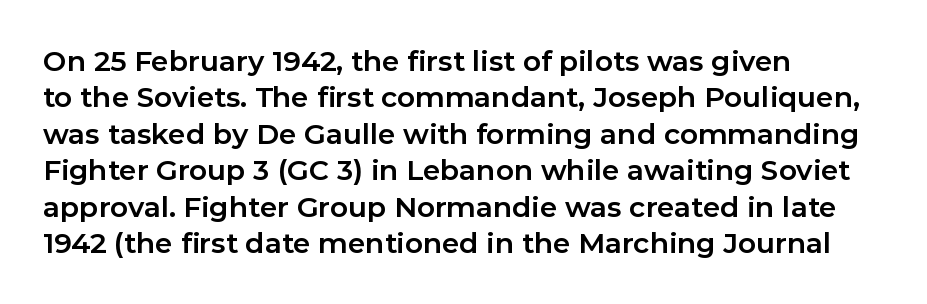
Has an underline been added? It has not. There is no visible air inserted between adjacent glyphs. The ragged edge is on the right, which tells us the setting is flush left. Look at the stroke-to-counter ratio: heavy, a bold. A sans-serif font was chosen for this passage.
